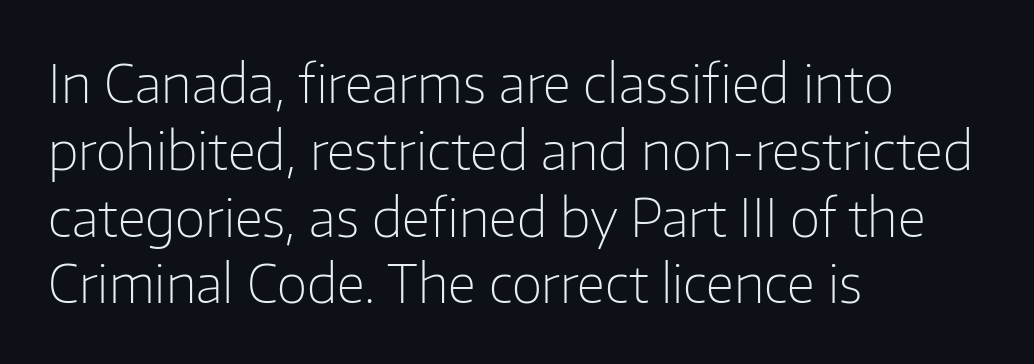
The compositor pushed each line to the left boundary. A quiet, ordinary-to-light weight characterises the typeface. The font family rendered here belongs to the sans-serif group. The letters sit at their default tracking, neither squeezed nor spread. Quick note: not italic, upright.
